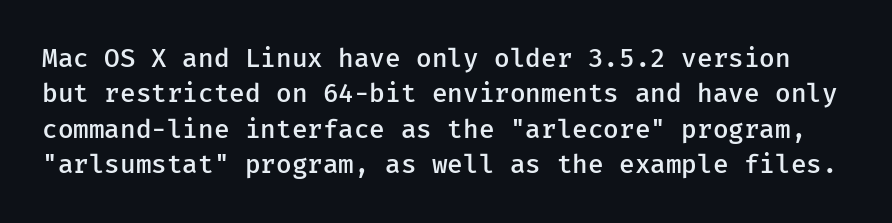
The image shows 26 px text type, upright; set normal line spacing (1.36x), normal letter spacing, not underlined.
